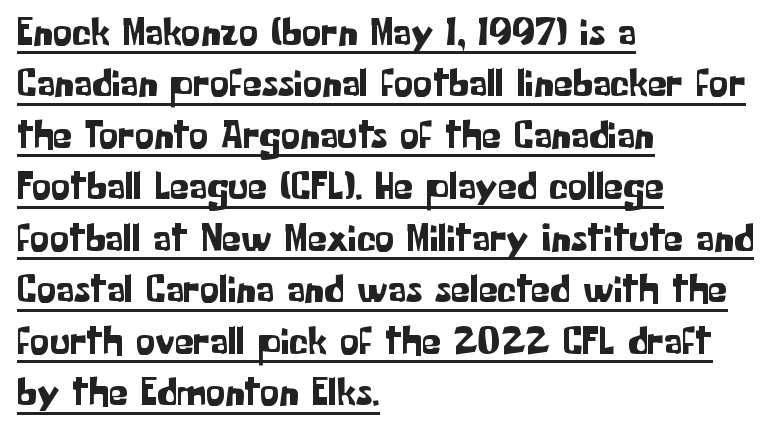
Q: Is the text italic (slanted)? A: No, it is upright.
Q: Is the typeface a serif or a sans-serif typeface? A: Sans-serif.
Q: Is the text underlined? A: Yes.
Q: How is the paragraph aligned? A: Left-aligned.
Q: Is the spacing between letters normal or unusually wide? A: Normal.
Q: Is the spacing between lines tight, normal or loose? A: Normal.
Q: Width (condensed, normal, or wide)? A: Normal.
Q: Stroke contrast? A: Low.
Q: x-height? A: Medium.
Q: Monospaced? A: No.
